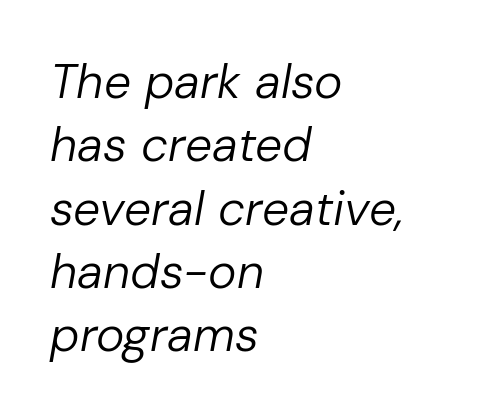
Leftover space on each line is placed entirely after the last word. The space directly below the letters is spotless. Italic: yes, the glyphs are oblique. These lines are rendered in a variable-pitch font. The passage shown stacks its lines at a standard gap.
